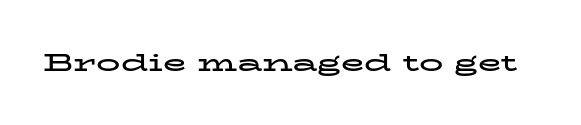
What stands out about the letter spacing? Nothing — it is the standard amount. Upright lettering throughout. Bold? Absolutely — the strokes are thick and heavy. The glyphs are unaccompanied by any horizontal stroke below them.
